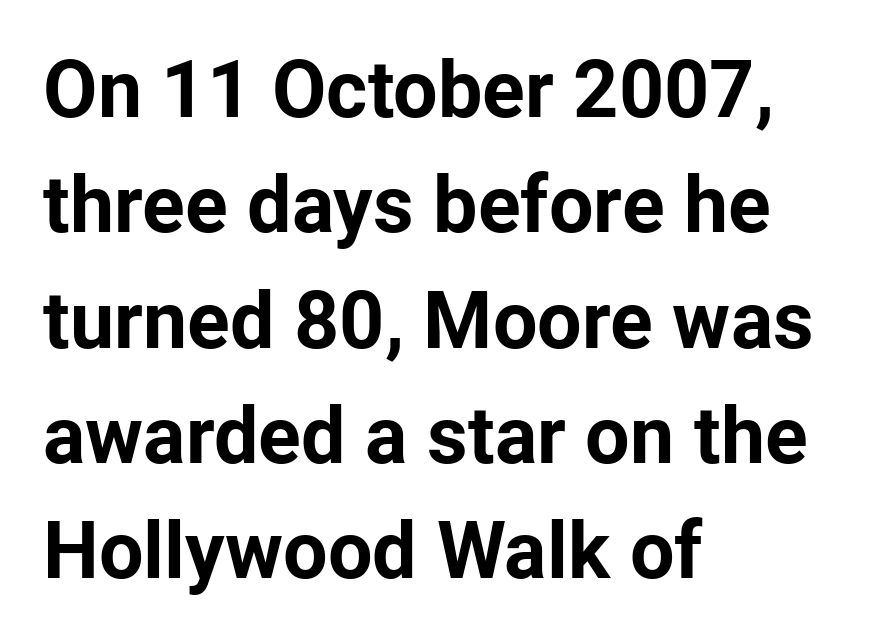
The image shows 79 px bold sans-serif type, upright; set left-aligned, normal line spacing (1.46x), normal letter spacing, not underlined; low stroke contrast and a medium x-height.
